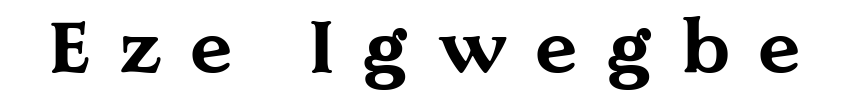
The image shows 74 px bold, wide serif type, upright; set unusually wide letter spacing (+0.4 em), not underlined; medium stroke contrast and a medium x-height.
